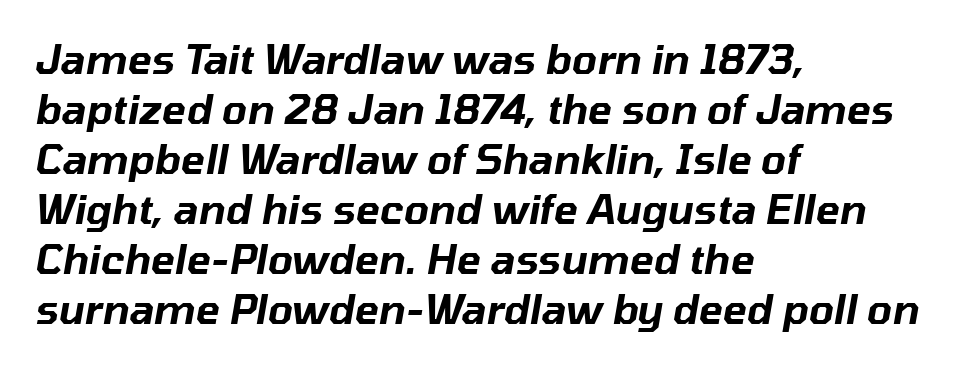
Q: Is the text italic (slanted)? A: Yes, it leans right by about 10 degrees.
Q: Is the text underlined? A: No.
Q: How is the paragraph aligned? A: Left-aligned.
Q: Is the spacing between letters normal or unusually wide? A: Normal.
Q: Is the spacing between lines tight, normal or loose? A: Normal.
Q: Width (condensed, normal, or wide)? A: Normal.
Q: Stroke contrast? A: Low.
Q: x-height? A: Medium.
Q: Monospaced? A: No.
